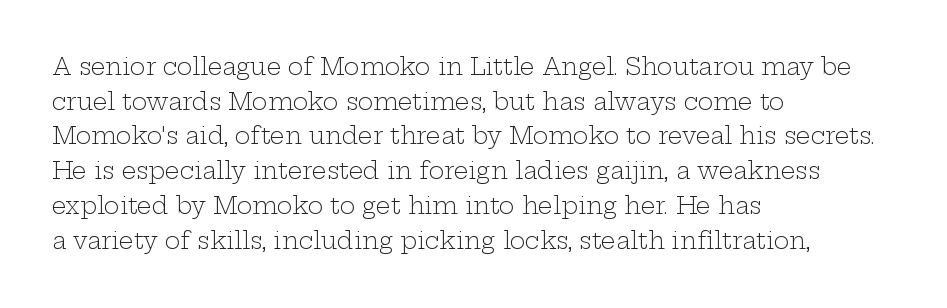
The image shows 23 px text type, upright; set left-aligned, normal line spacing (1.51x), normal letter spacing, not underlined.
